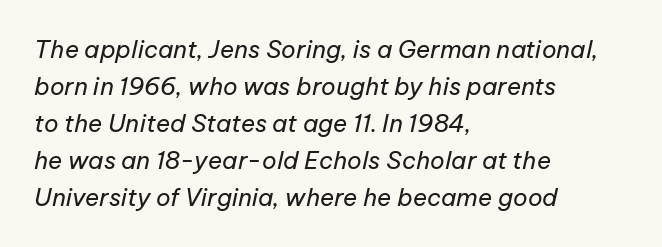
The image shows 24 px text type, italic (leaning right); set left-aligned, normal line spacing (1.54x), normal letter spacing, not underlined.
